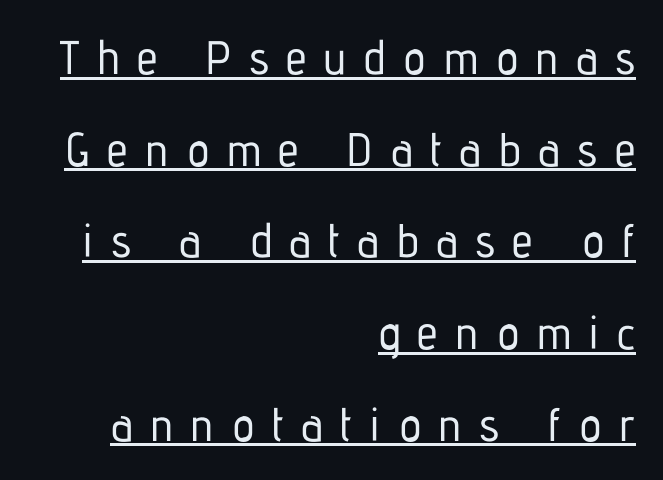
Posture: vertical. Check where the strokes stop: nothing finishes them off — pure sans. The letters advance in unequal steps, a hallmark of proportional type. Horizontal alignment here is rightward, an uncommon choice for prose. The letterforms stand isolated, each surrounded by extra space.
